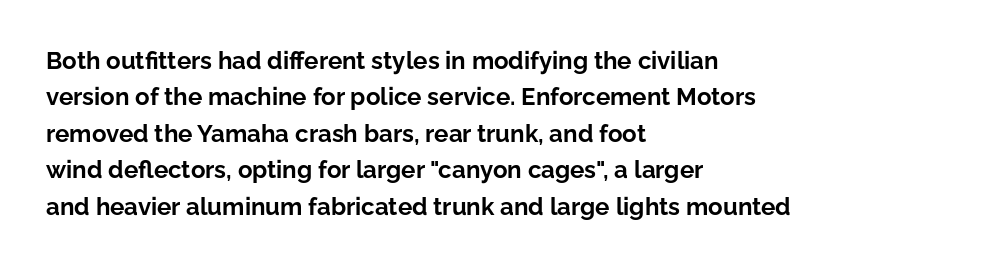
The designer left line spacing at the default. The horizontal fit of the characters is conventional and even. The specimen reads as upright at a glance. The passage shown is not underscored anywhere. The letters are bold, with thick, heavy strokes.
